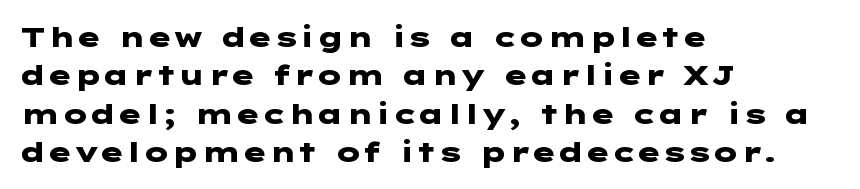
When letters stand straight like this, we call the style roman or upright. Only glyphs here, with clear space below each row. A normal amount of white space separates one row of letters from the next. If you drew a ruler down the left edge, every line would touch it.
